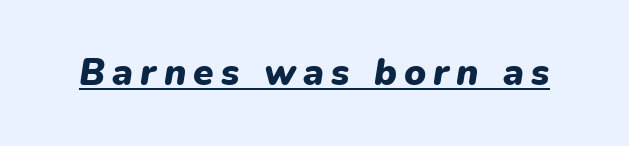
Does the lettering tilt? It does — this is italic. Each letter keeps its own natural width here, so spacing adapts to shape. Each line of the rendering has a horizontal stroke beneath the glyphs. The rendering uses a bold face; every stroke is thick and dark.
